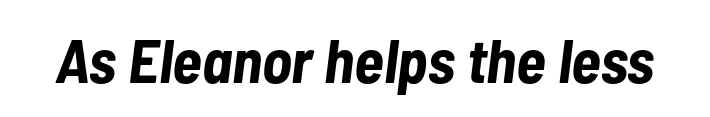
Q: Is the text bold? A: Yes.
Q: Is the text italic (slanted)? A: Yes, it leans right by about 7 degrees.
Q: Is the text underlined? A: No.
Q: Is the spacing between letters normal or unusually wide? A: Normal.
Q: Width (condensed, normal, or wide)? A: Condensed.
Q: Stroke contrast? A: Low.
Q: x-height? A: Medium.
Q: Monospaced? A: No.
